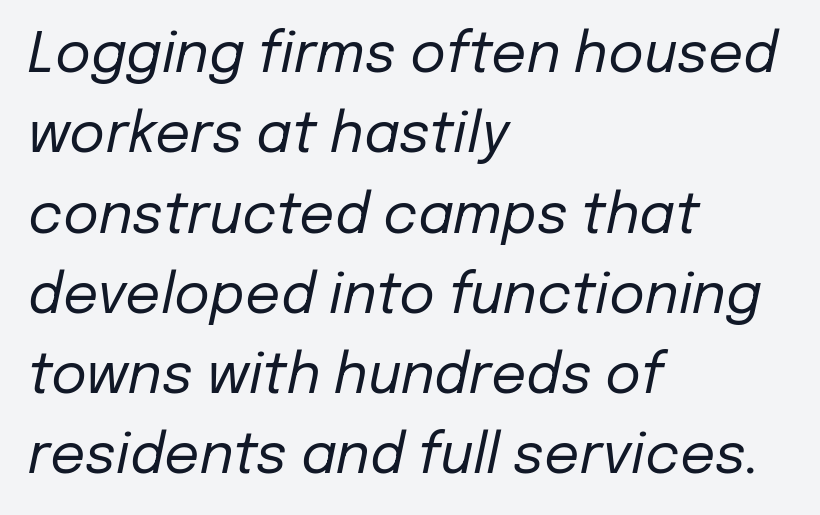
The image shows 55 px regular-weight type, italic (leaning right); set left-aligned, normal line spacing (1.46x), normal letter spacing, not underlined; low stroke contrast and a medium x-height.
